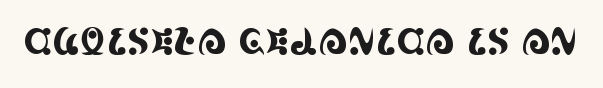
{"serif": "yes", "italic": "no", "width": "condensed", "x_height": "large", "monospaced": "no", "underline": "no", "letter_spacing": "normal", "letter_spacing_em": 0.0, "glyph_px": 37}
